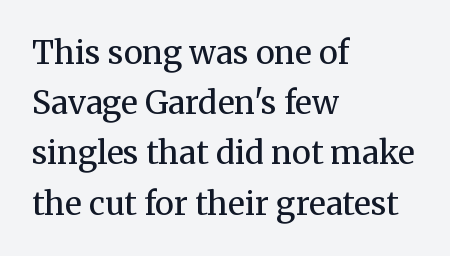
Is this a fixed-width face? No — the glyphs have proportional, varying widths. Line spacing here is normal. In terms of letterspacing, this is plain default setting. The strokes are not fattened; the text isn't bold. Ascenders rise straight up at ninety degrees.
